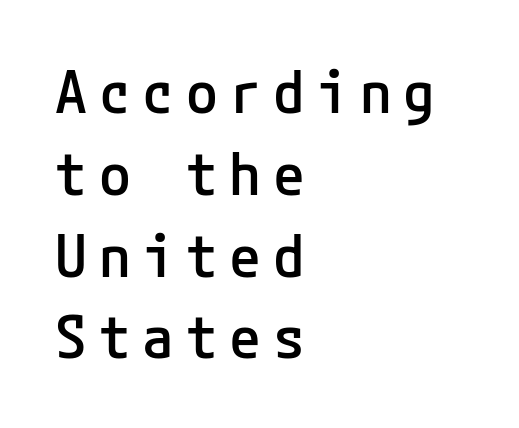
Q: Is the text bold? A: Semi-bold.
Q: Is the text italic (slanted)? A: No, it is upright.
Q: Is the typeface a serif or a sans-serif typeface? A: Sans-serif.
Q: Is the text underlined? A: No.
Q: How is the paragraph aligned? A: Left-aligned.
Q: Is the spacing between letters normal or unusually wide? A: Unusually wide.
Q: Is the spacing between lines tight, normal or loose? A: Normal.
Q: Width (condensed, normal, or wide)? A: Normal.
Q: Stroke contrast? A: Low.
Q: x-height? A: Medium.
